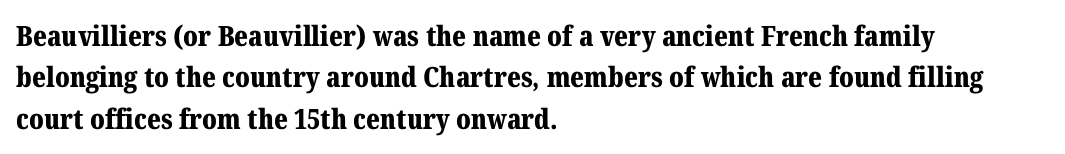
{"serif": "yes", "italic": "no", "bold": "yes", "weight": "bold", "width": "normal", "stroke_contrast": "medium", "x_height": "medium", "monospaced": "no", "underline": "no", "align": "left", "line_spacing": "normal", "line_spacing_ratio": 1.48, "letter_spacing": "normal", "letter_spacing_em": 0.0, "glyph_px": 28}
